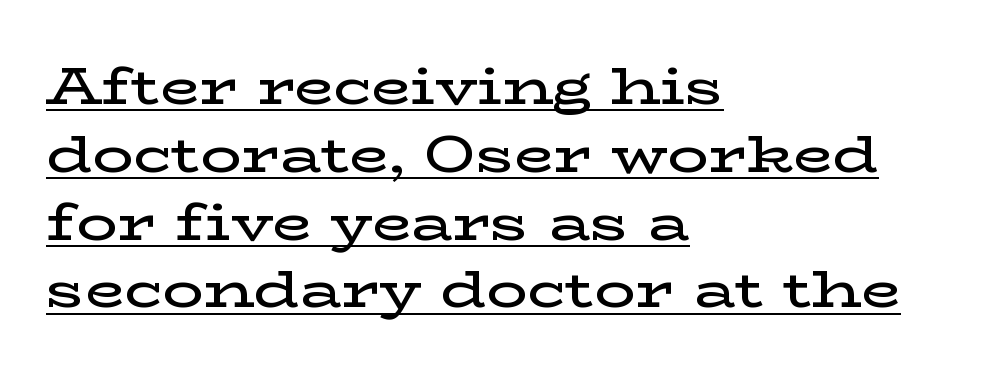
The image shows 51 px semibold, wide serif type, upright; set left-aligned, normal line spacing (1.33x), normal letter spacing, underlined; low stroke contrast and a medium x-height.
